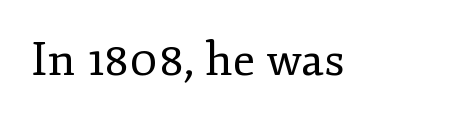
The image shows 46 px regular-weight serif type, upright; set normal letter spacing, not underlined; low stroke contrast and a small x-height.
